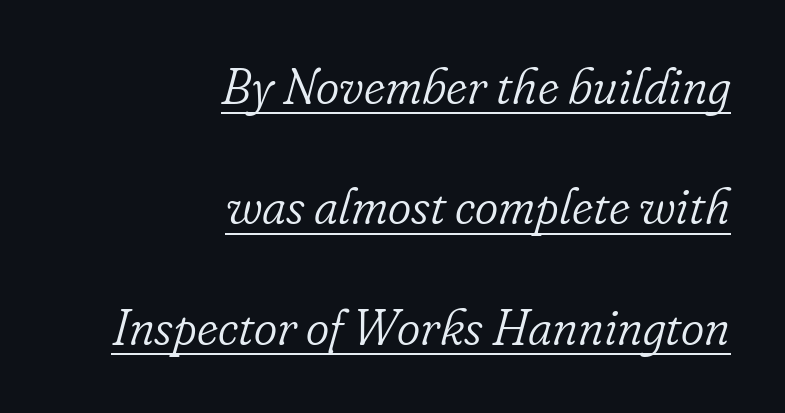
It's the slanting kind of type. Like a heading marked for emphasis, these lines bear an underscore. A typesetter would call this proportional, since set widths differ per character. Think standard paragraph weight, or any step lighter than that.
